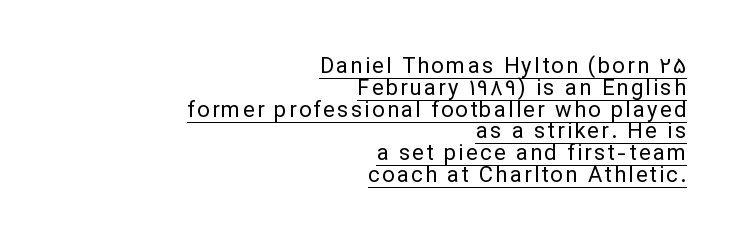
{"italic": "no", "bold": "no", "underline": "yes", "align": "right", "line_spacing": "tight", "line_spacing_ratio": 0.99, "glyph_px": 22}
